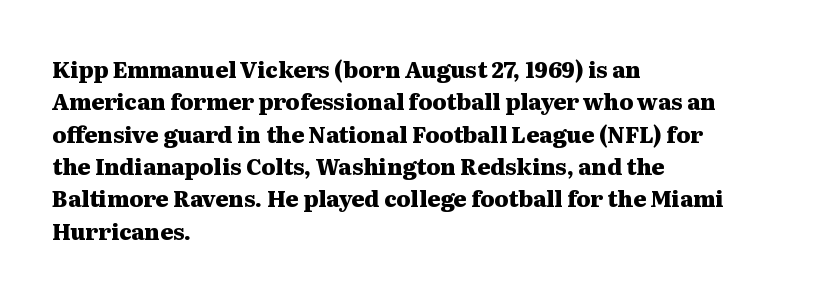
The image shows 22 px bold type, upright; set left-aligned, normal line spacing (1.47x), normal letter spacing, not underlined.
